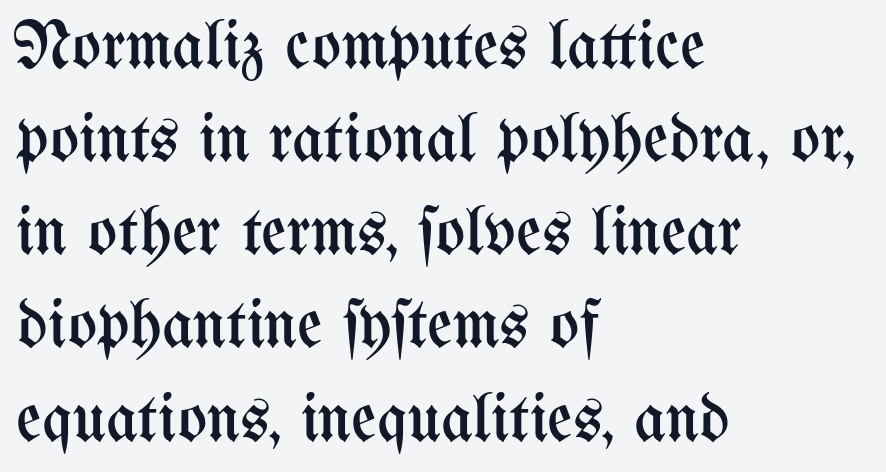
The image shows 69 px regular-weight, condensed type, upright; set left-aligned, normal line spacing (1.35x), normal letter spacing, not underlined; medium stroke contrast and a medium x-height.
